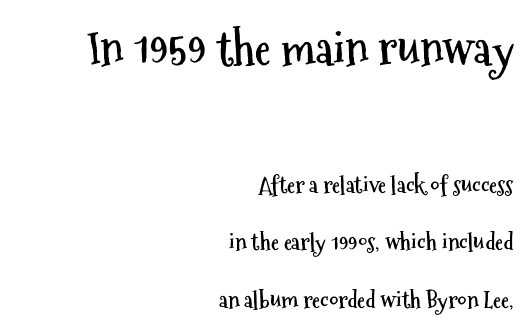
Q: Is the text bold? A: Yes.
Q: Is the text italic (slanted)? A: No, it is upright.
Q: Is the typeface a serif or a sans-serif typeface? A: Sans-serif.
Q: Is the text underlined? A: No.
Q: How is the paragraph aligned? A: Right-aligned.
Q: Is the spacing between letters normal or unusually wide? A: Normal.
Q: Is the spacing between lines tight, normal or loose? A: Loose.
Q: Which block of text is set in a larger size, the first (top) or the second (bottom)? A: The first (top) one.
Q: Width (condensed, normal, or wide)? A: Condensed.
Q: Stroke contrast? A: Medium.
Q: x-height? A: Medium.
Q: Monospaced? A: No.
